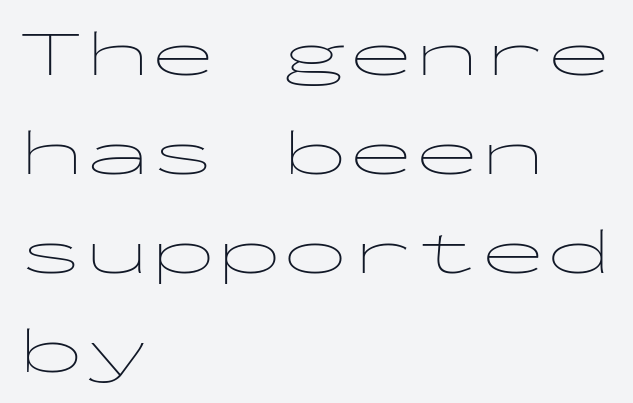
The image shows 66 px thin, wide sans-serif type, upright, monospaced; set left-aligned, normal line spacing (1.5x), normal letter spacing, not underlined; low stroke contrast and a medium x-height.
